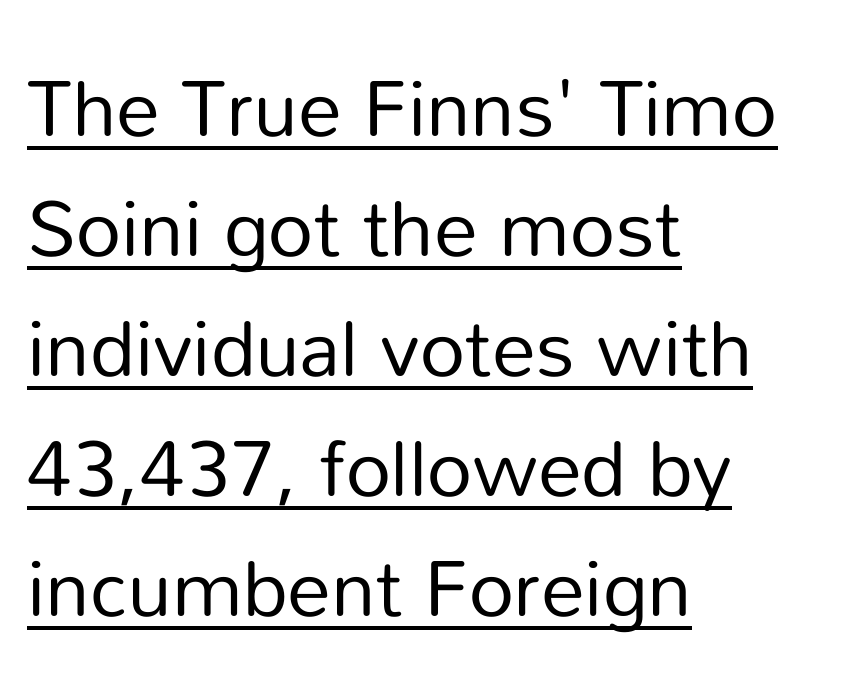
The image shows 79 px regular-weight sans-serif type, upright; set left-aligned, normal line spacing (1.52x), normal letter spacing, underlined; low stroke contrast and a medium x-height.
